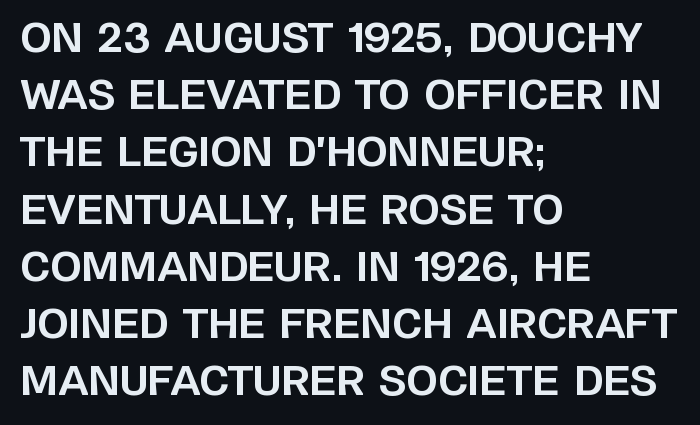
The image shows 40 px bold sans-serif type, upright; set left-aligned, normal line spacing (1.43x), normal letter spacing, not underlined; low stroke contrast and a large x-height.
